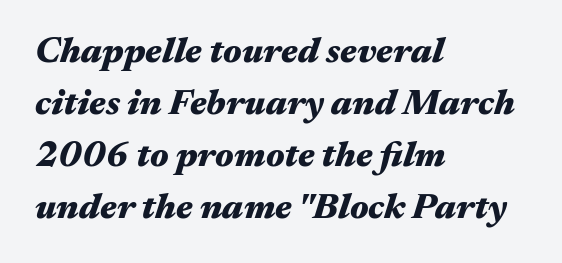
The passage shown leans; its letterforms are oblique. Layout note: lines flush left. Beneath every word, the page is bare. Honestly, the row spacing looks completely unremarkable.
